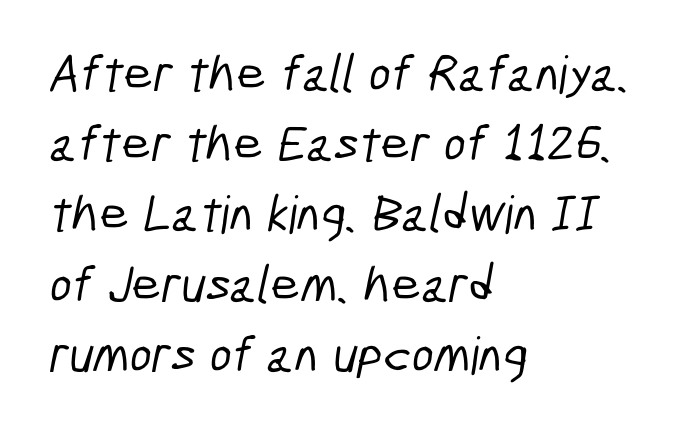
Leading: standard. Rule under the text: the space is simply empty. Font category for this specimen: sans-serif. Nobody touched the tracking dial on this one. Here the designer chose a conventional face with non-uniform glyph widths.
